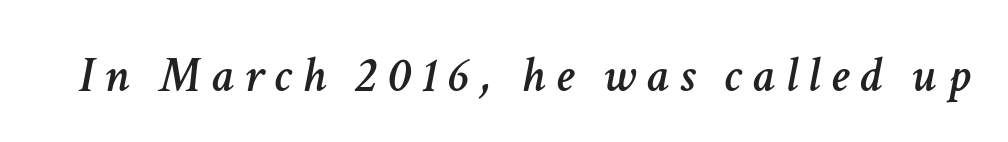
Clear beneath every line of the passage. The letters advance in unequal steps, a hallmark of proportional type. Caption: expanded tracking, letters set apart. The typography opts for an oblique posture over an upright one.
